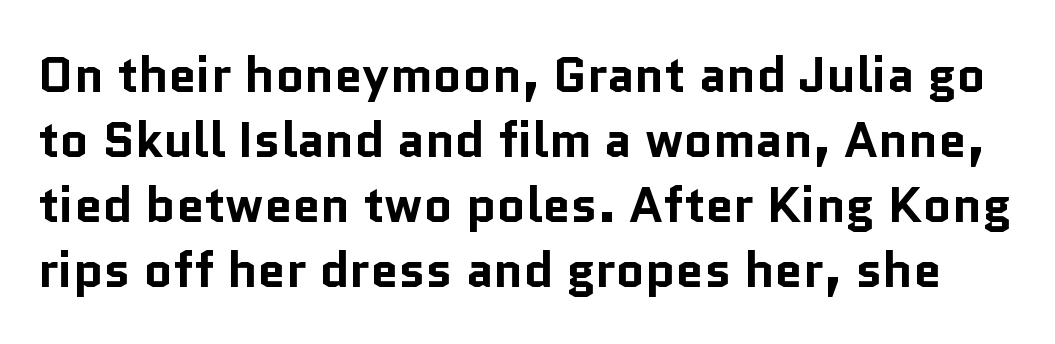
{"serif": "no", "italic": "no", "bold": "yes", "weight": "bold", "width": "normal", "stroke_contrast": "low", "x_height": "medium", "monospaced": "no", "underline": "no", "line_spacing": "normal", "line_spacing_ratio": 1.3, "letter_spacing": "normal", "letter_spacing_em": 0.0, "glyph_px": 50}
